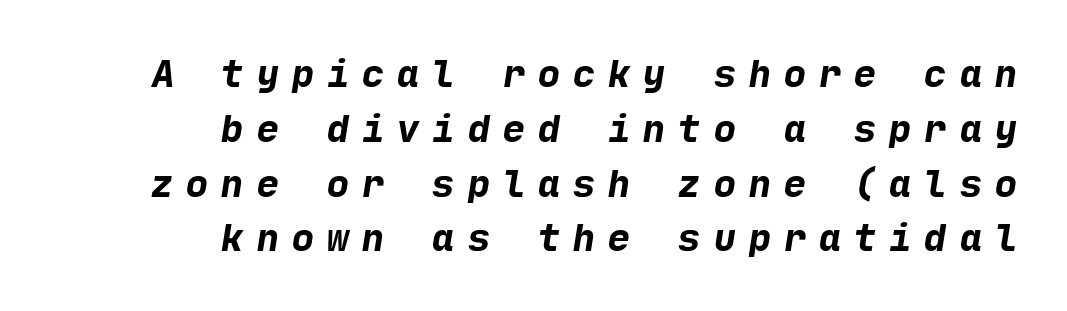
Grotesque or geometric, the face here clearly has no serifs. Loose tracking; the words dissolve into strings of separated letters. One-word summary of the alignment: right. Line spacing here is normal. Descender tails drop into unmarked territory.
